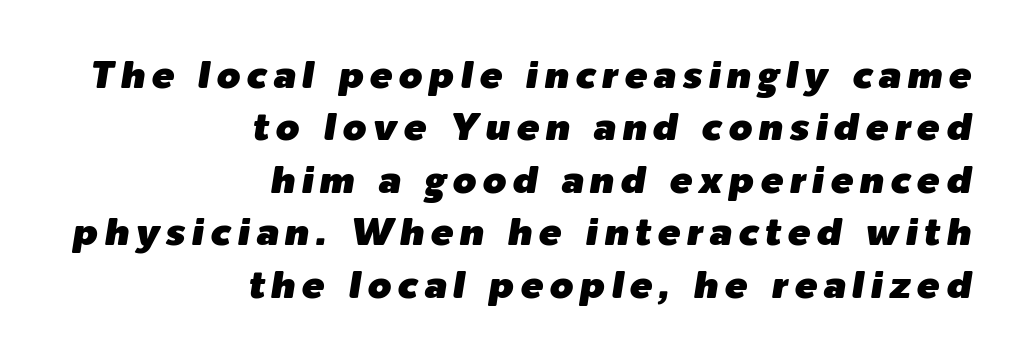
{"italic": "yes", "lean": "right", "slant_degrees": 9, "width": "normal", "stroke_contrast": "low", "x_height": "medium", "monospaced": "no", "underline": "no", "align": "right", "line_spacing": "normal", "line_spacing_ratio": 1.38, "glyph_px": 38}
